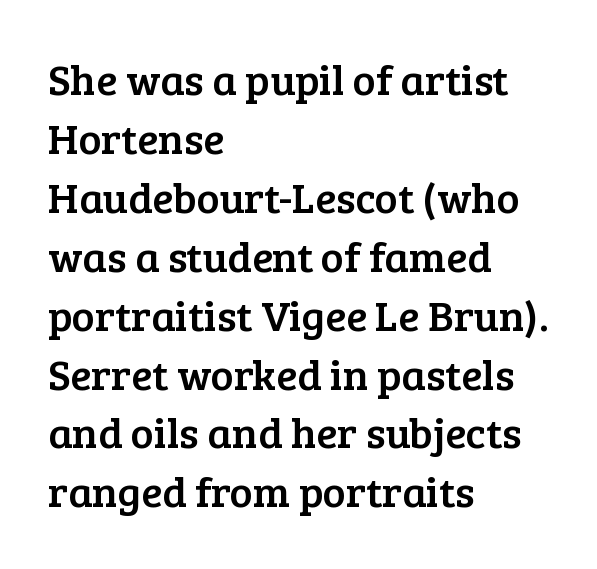
Summary of vertical rhythm: regular, with standard interline spacing. Leftover space on each line is placed entirely after the last word. A typesetter would call this zero additional tracking. Style check: upright. Decoration check: the copy has no underline. The font family rendered here belongs to the serif group.
